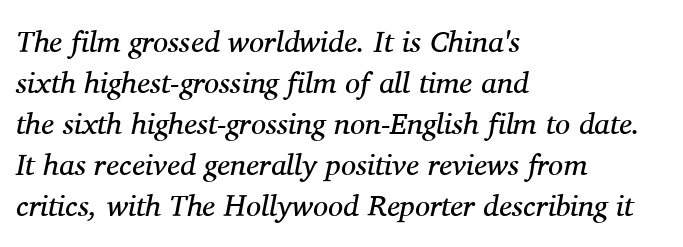
The image shows 30 px regular-weight serif type, italic (leaning right); set left-aligned, normal line spacing (1.37x), normal letter spacing, not underlined; medium stroke contrast and a medium x-height.
